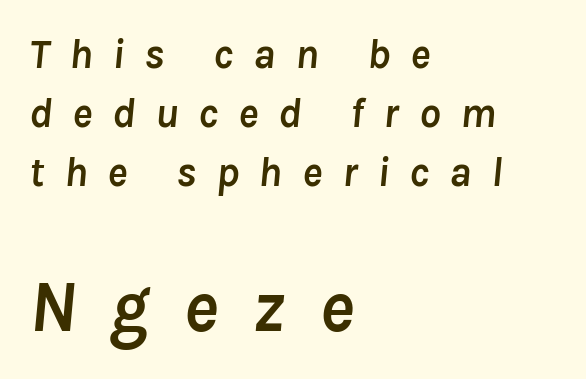
Q: Is the text bold? A: Yes.
Q: Is the text italic (slanted)? A: Yes, it leans right by about 8 degrees.
Q: Is the text underlined? A: No.
Q: How is the paragraph aligned? A: Left-aligned.
Q: Is the spacing between letters normal or unusually wide? A: Unusually wide.
Q: Is the spacing between lines tight, normal or loose? A: Normal.
Q: Which block of text is set in a larger size, the first (top) or the second (bottom)? A: The second (bottom) one.
Q: Width (condensed, normal, or wide)? A: Normal.
Q: Stroke contrast? A: Low.
Q: x-height? A: Medium.
Q: Monospaced? A: No.
